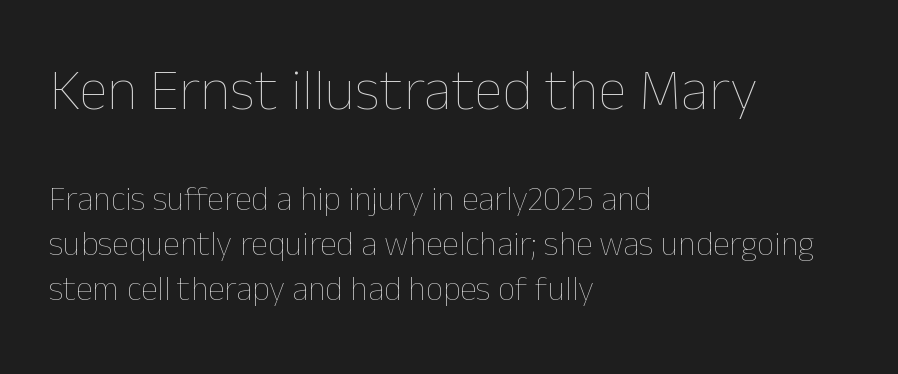
Observe the ordinary spacing: letters are neighbours, not strangers. The lettering stays uniformly vertical, giving the passage a roman look. The letters advance in unequal steps, a hallmark of proportional type. Is the stroke heavy? The answer is a plain regular-or-lighter.
